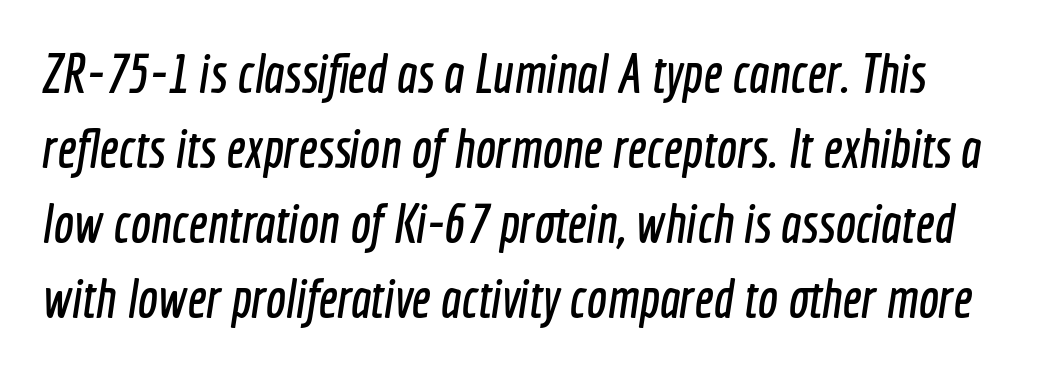
Q: Is the typeface a serif or a sans-serif typeface? A: Sans-serif.
Q: Is the text underlined? A: No.
Q: Is the spacing between letters normal or unusually wide? A: Normal.
Q: Is the spacing between lines tight, normal or loose? A: Normal.
Q: Width (condensed, normal, or wide)? A: Condensed.
Q: x-height? A: Medium.
Q: Monospaced? A: No.
